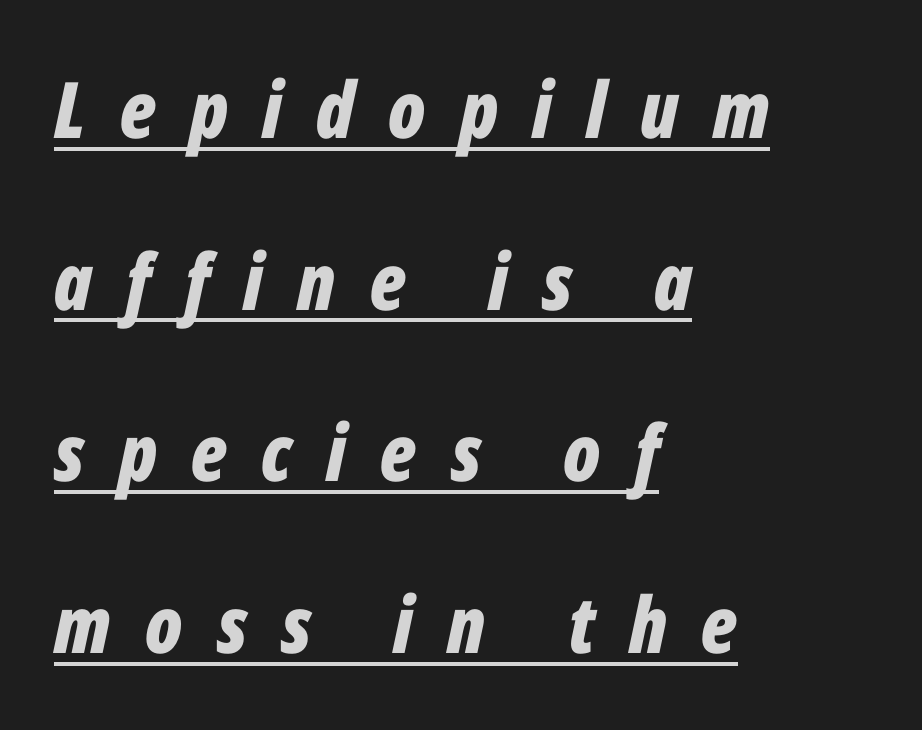
The image shows 78 px bold, condensed type, italic (leaning right); set left-aligned, loose line spacing (2.2x), unusually wide letter spacing (+0.44 em), underlined; low stroke contrast and a medium x-height.
